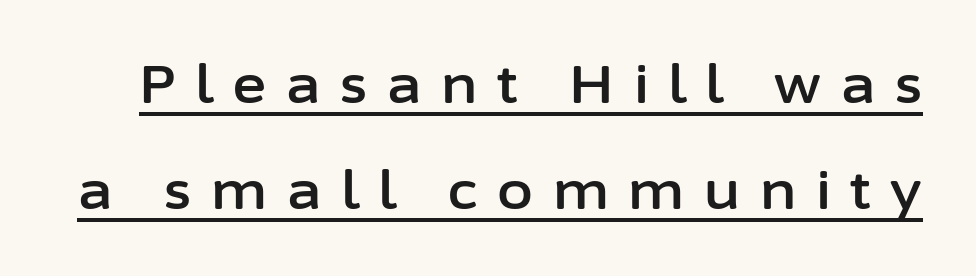
{"serif": "no", "italic": "no", "width": "normal", "stroke_contrast": "low", "x_height": "medium", "monospaced": "no", "underline": "yes", "line_spacing": "loose", "line_spacing_ratio": 2.04, "letter_spacing": "wide", "letter_spacing_em": 0.38, "glyph_px": 52}
